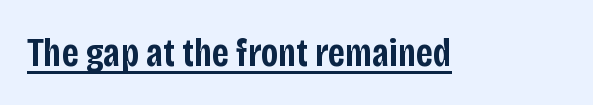
The image shows 41 px semibold, condensed sans-serif type, upright; set normal letter spacing, underlined; low stroke contrast and a large x-height.
